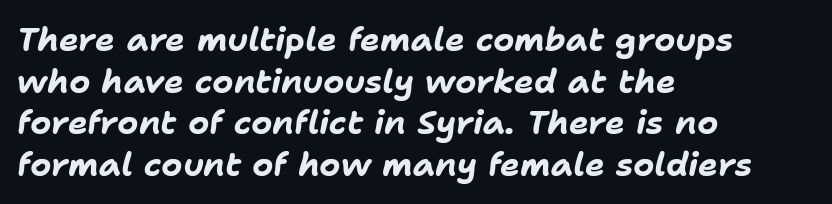
Q: Is the text bold? A: Yes.
Q: Is the text italic (slanted)? A: Yes, it leans right by about 11 degrees.
Q: Is the text underlined? A: No.
Q: How is the paragraph aligned? A: Left-aligned.
Q: Is the spacing between letters normal or unusually wide? A: Normal.
Q: Is the spacing between lines tight, normal or loose? A: Normal.
Q: Width (condensed, normal, or wide)? A: Normal.
Q: Stroke contrast? A: Low.
Q: x-height? A: Medium.
Q: Monospaced? A: No.
